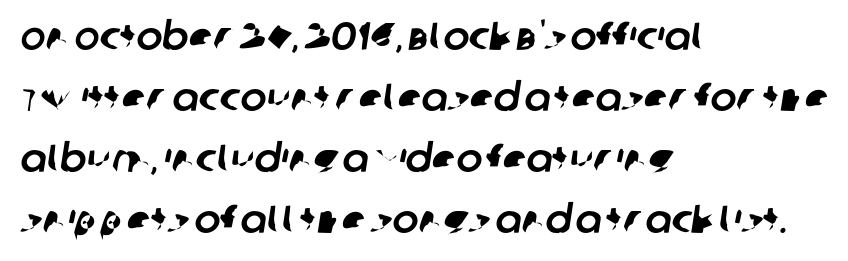
{"serif": "no", "width": "normal", "stroke_contrast": "low", "x_height": "large", "monospaced": "no", "underline": "no", "align": "left", "line_spacing": "normal", "line_spacing_ratio": 1.56, "letter_spacing": "normal", "letter_spacing_em": 0.0, "glyph_px": 39}
